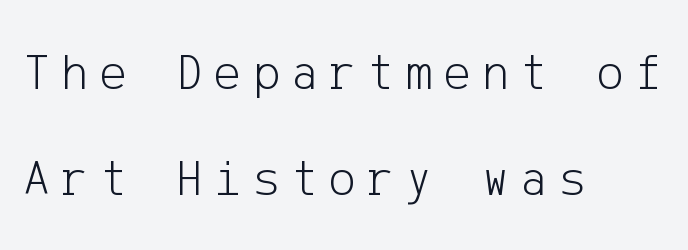
Q: Is the text bold? A: No.
Q: Is the text italic (slanted)? A: No, it is upright.
Q: Is the typeface a serif or a sans-serif typeface? A: Sans-serif.
Q: Is the text underlined? A: No.
Q: How is the paragraph aligned? A: Left-aligned.
Q: Is the spacing between letters normal or unusually wide? A: Unusually wide.
Q: Is the spacing between lines tight, normal or loose? A: Loose.
Q: Width (condensed, normal, or wide)? A: Normal.
Q: Stroke contrast? A: Low.
Q: x-height? A: Medium.
